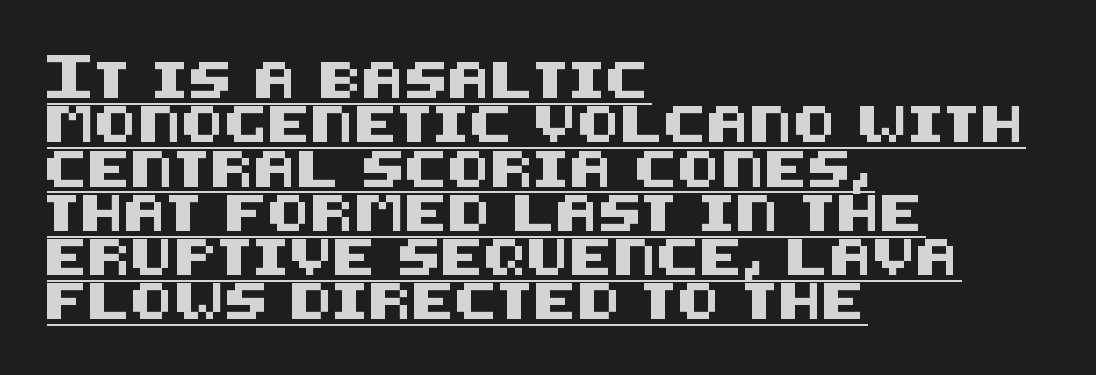
{"serif": "no", "italic": "no", "width": "normal", "stroke_contrast": "medium", "x_height": "large", "underline": "yes", "align": "left", "line_spacing_ratio": 1.23, "letter_spacing": "normal", "letter_spacing_em": 0.0, "glyph_px": 36}
